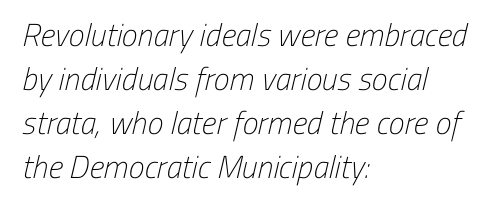
The block of text has a typical density, with ordinary space between rows. A student would call this left alignment; a typographer would say flush left, rag right. Nothing unusual about the tracking: characters are spaced as the font intends. Descenders are the only things crossing below the line.
